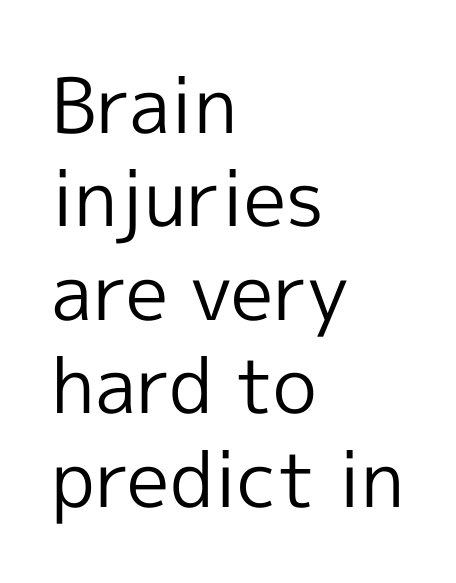
The image shows 76 px regular-weight sans-serif type, upright; set left-aligned, line spacing 1.23x, normal letter spacing, not underlined; a medium x-height.
